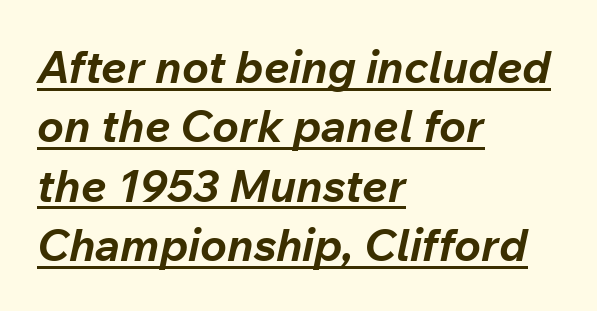
The image shows 45 px bold type, italic (leaning right); set left-aligned, normal line spacing (1.32x), normal letter spacing, underlined; low stroke contrast and a medium x-height.
